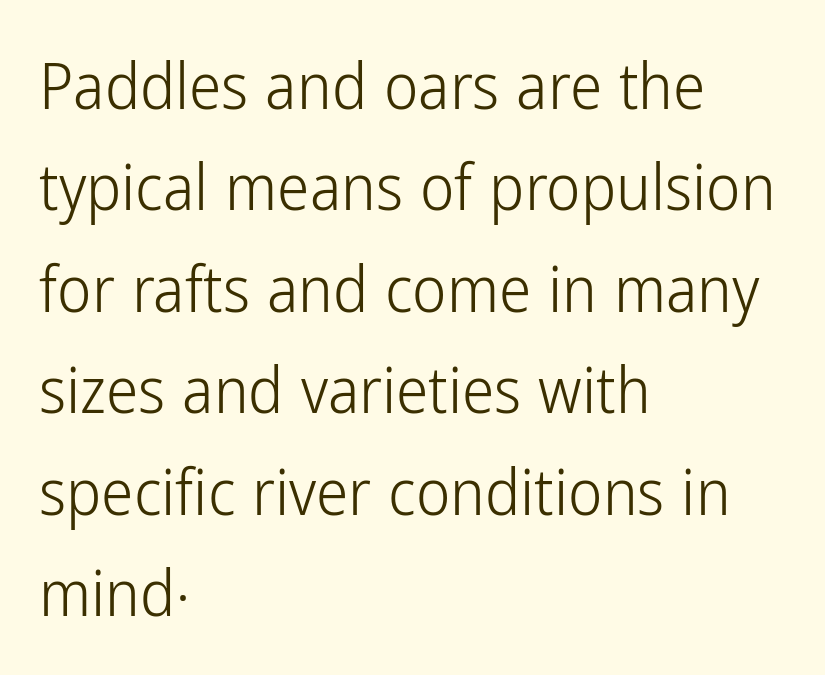
Q: Is the text bold? A: No.
Q: Is the text italic (slanted)? A: No, it is upright.
Q: Is the typeface a serif or a sans-serif typeface? A: Sans-serif.
Q: Is the text underlined? A: No.
Q: How is the paragraph aligned? A: Left-aligned.
Q: Is the spacing between letters normal or unusually wide? A: Normal.
Q: Is the spacing between lines tight, normal or loose? A: Normal.
Q: Width (condensed, normal, or wide)? A: Condensed.
Q: Stroke contrast? A: Low.
Q: x-height? A: Medium.
Q: Monospaced? A: No.
